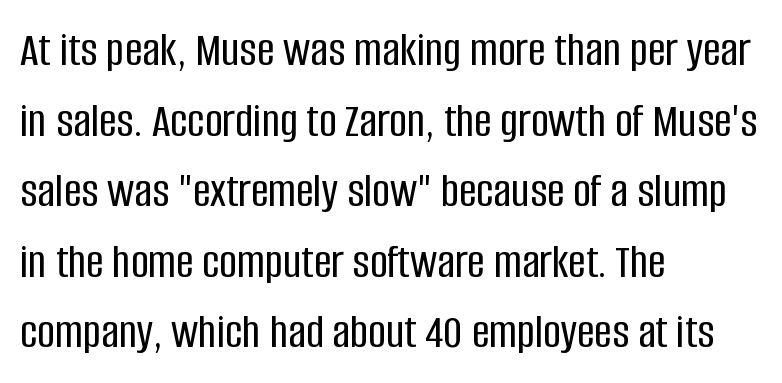
The leading is moderate, giving the passage an even texture. Italic: no, the glyphs are upright roman. Compared with a centered layout, this one pins lines to the left instead. Each letter keeps its own natural width here, so spacing adapts to shape. Observe the absence of serifs on each vertical stroke in this sample.
